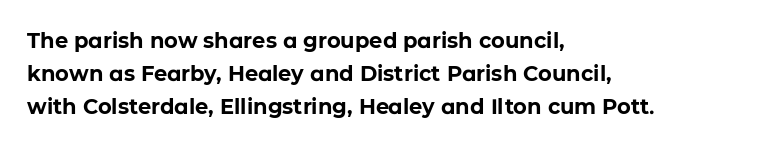
The image shows 21 px bold type, upright; set left-aligned, normal line spacing (1.56x), normal letter spacing, not underlined.
